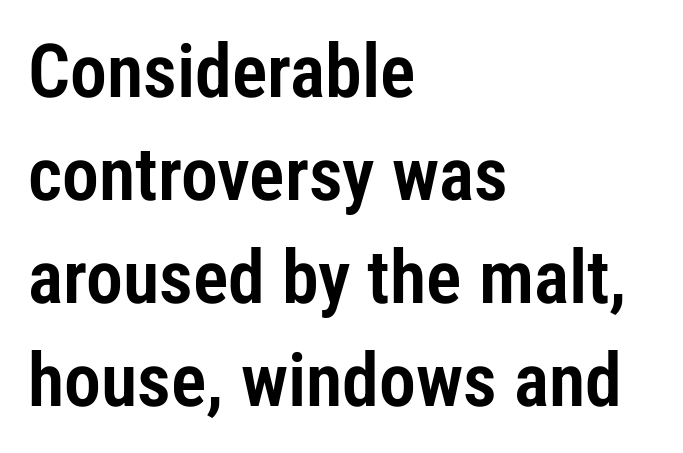
The image shows 74 px condensed sans-serif type, upright; set left-aligned, normal line spacing (1.39x), normal letter spacing, not underlined; low stroke contrast and a medium x-height.
